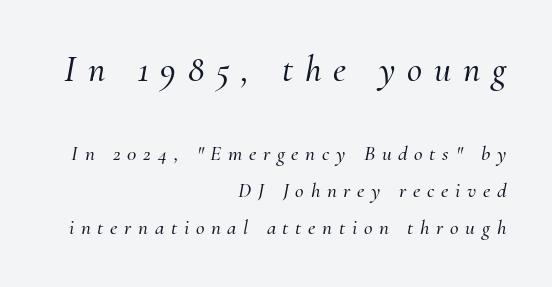
The image shows 37 px serif type, italic (leaning right); set right-aligned, line spacing 1.75x, unusually wide letter spacing (+0.32 em), not underlined; the first (top) block is 1.76x larger; medium stroke contrast and a small x-height.
